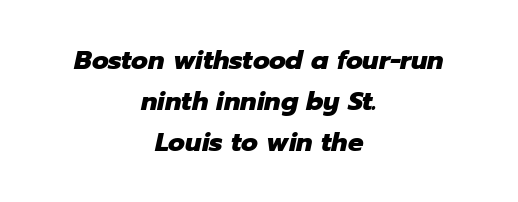
{"italic": "yes", "lean": "right", "slant_degrees": 12, "bold": "yes", "underline": "no", "align": "center", "line_spacing": "normal", "line_spacing_ratio": 1.57, "letter_spacing": "normal", "letter_spacing_em": 0.0, "glyph_px": 26}
